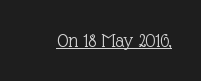
{"italic": "no", "bold": "no", "underline": "yes", "letter_spacing": "normal", "letter_spacing_em": 0.0, "glyph_px": 20}
